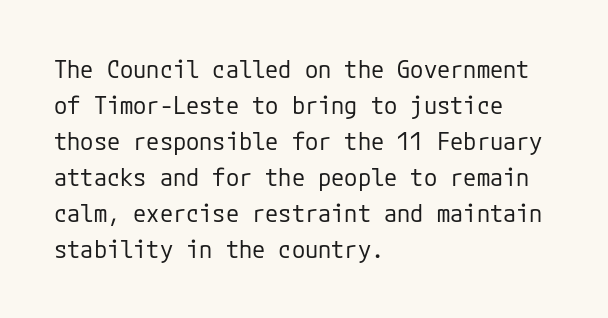
Q: Is the text bold? A: No.
Q: Is the text italic (slanted)? A: No, it is upright.
Q: Is the text underlined? A: No.
Q: How is the paragraph aligned? A: Left-aligned.
Q: Is the spacing between letters normal or unusually wide? A: Normal.
Q: Is the spacing between lines tight, normal or loose? A: Normal.
